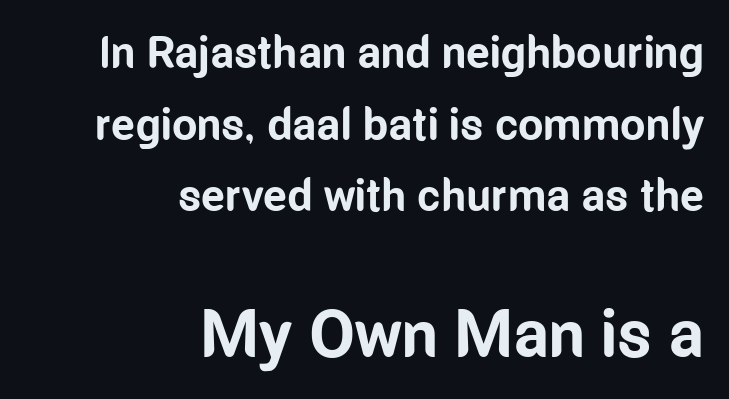
{"serif": "no", "italic": "no", "bold": "yes", "weight": "bold", "width": "condensed", "stroke_contrast": "low", "x_height": "medium", "monospaced": "no", "underline": "no", "align": "right", "line_spacing": "normal", "line_spacing_ratio": 1.59, "letter_spacing": "normal", "letter_spacing_em": 0.0, "larger_block": "second", "size_ratio": 1.49, "glyph_px": 67}
